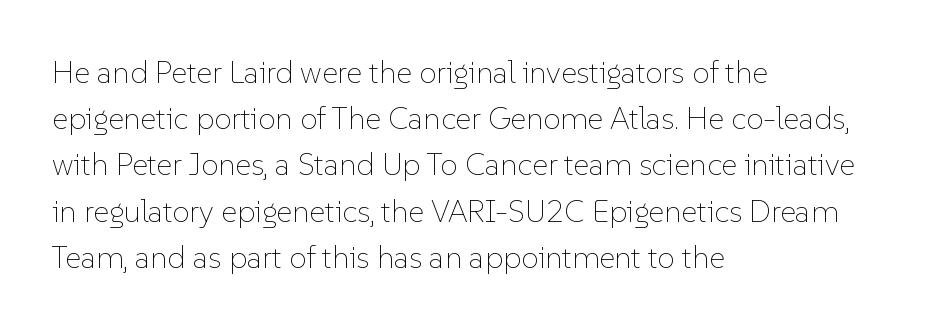
Vertical spacing — default. Observe the ordinary spacing: letters are neighbours, not strangers. Caption: multi-line text, flush left, ragged right. Proportional: the letters do not fall into vertical columns.
